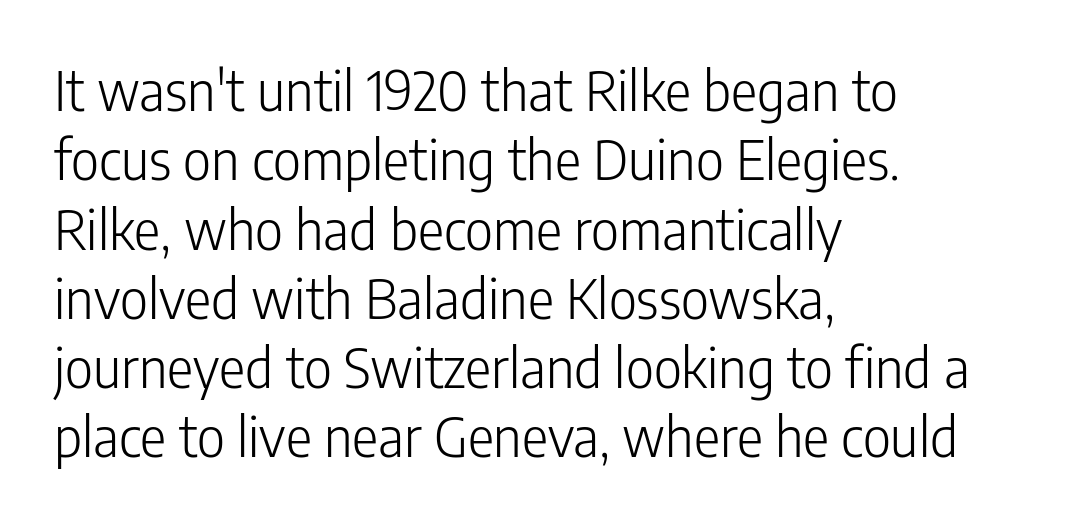
{"serif": "no", "italic": "no", "bold": "no", "weight": "light", "width": "condensed", "stroke_contrast": "low", "x_height": "medium", "monospaced": "no", "underline": "no", "align": "left", "line_spacing": "normal", "line_spacing_ratio": 1.26, "letter_spacing": "normal", "letter_spacing_em": 0.0, "glyph_px": 55}
